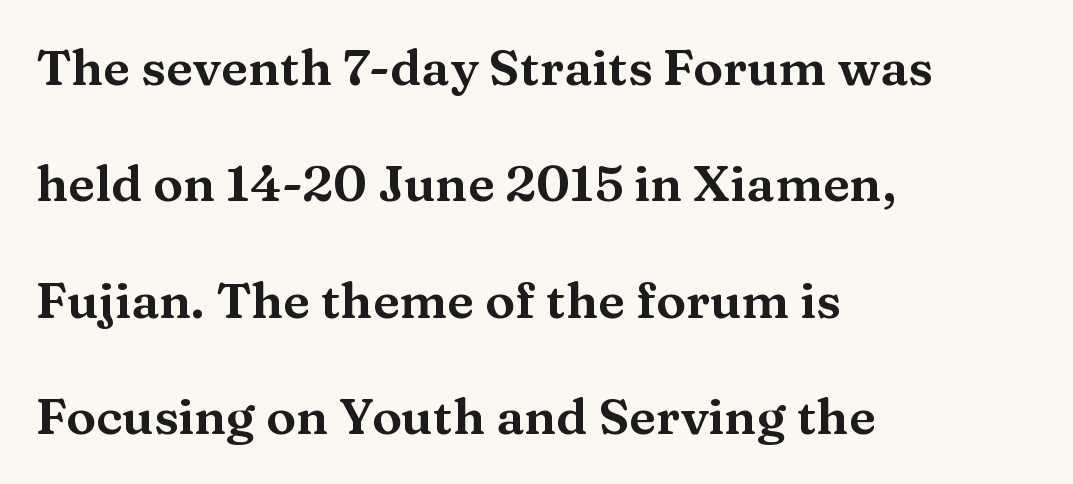
Q: Is the text italic (slanted)? A: No, it is upright.
Q: Is the typeface a serif or a sans-serif typeface? A: Serif.
Q: Is the text underlined? A: No.
Q: How is the paragraph aligned? A: Left-aligned.
Q: Is the spacing between letters normal or unusually wide? A: Normal.
Q: Is the spacing between lines tight, normal or loose? A: Loose.
Q: Width (condensed, normal, or wide)? A: Wide.
Q: Stroke contrast? A: Medium.
Q: x-height? A: Medium.
Q: Monospaced? A: No.
